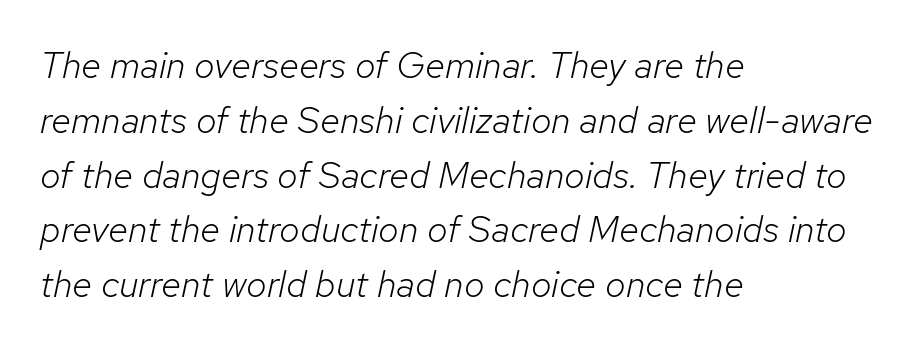
The face used here is rendered with its standard letterfit. The font is comparable to plain body text, perhaps lighter. A classic flush-left, rag-right setting is used for this passage. The letters advance in unequal steps, a hallmark of proportional type. This block has exactly the height ordinary leading produces.
